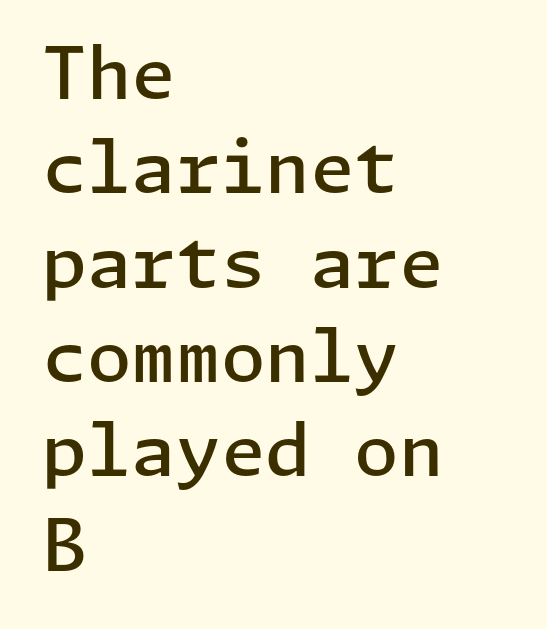
The image shows 72 px semibold sans-serif type, upright; set left-aligned, normal line spacing (1.31x), normal letter spacing, not underlined; low stroke contrast and a medium x-height.
